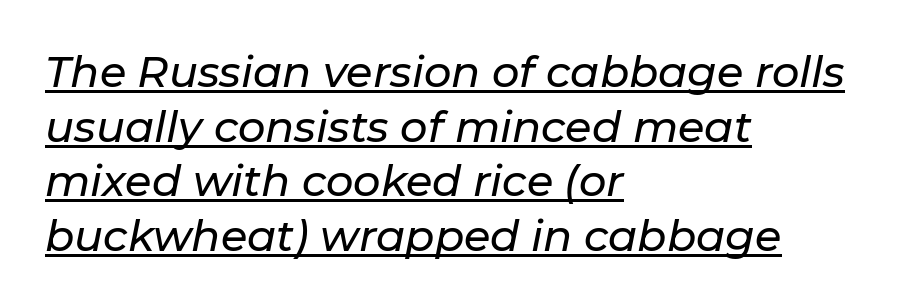
Q: Is the text italic (slanted)? A: Yes, it leans right by about 11 degrees.
Q: Is the text underlined? A: Yes.
Q: How is the paragraph aligned? A: Left-aligned.
Q: Is the spacing between letters normal or unusually wide? A: Normal.
Q: Is the spacing between lines tight, normal or loose? A: Normal.
Q: Width (condensed, normal, or wide)? A: Normal.
Q: Stroke contrast? A: Low.
Q: x-height? A: Medium.
Q: Monospaced? A: No.
